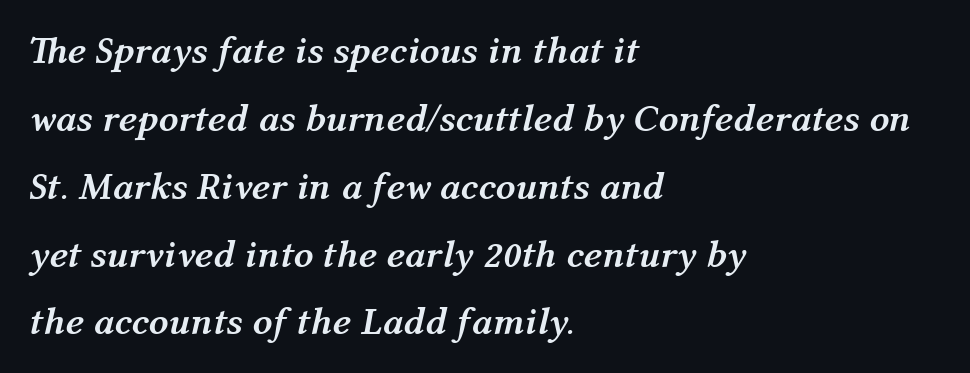
Q: Is the text bold? A: Yes.
Q: Is the text italic (slanted)? A: Yes, it leans right by about 12 degrees.
Q: Is the text underlined? A: No.
Q: How is the paragraph aligned? A: Left-aligned.
Q: Is the spacing between letters normal or unusually wide? A: Normal.
Q: Width (condensed, normal, or wide)? A: Normal.
Q: Stroke contrast? A: Medium.
Q: x-height? A: Medium.
Q: Monospaced? A: No.
